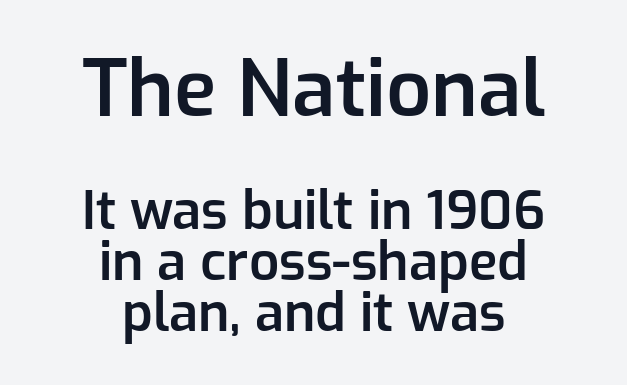
Q: Is the text bold? A: Semi-bold.
Q: Is the text italic (slanted)? A: No, it is upright.
Q: Is the typeface a serif or a sans-serif typeface? A: Sans-serif.
Q: Is the text underlined? A: No.
Q: How is the paragraph aligned? A: Centered.
Q: Is the spacing between letters normal or unusually wide? A: Normal.
Q: Is the spacing between lines tight, normal or loose? A: Tight.
Q: Which block of text is set in a larger size, the first (top) or the second (bottom)? A: The first (top) one.
Q: Width (condensed, normal, or wide)? A: Normal.
Q: Stroke contrast? A: Low.
Q: x-height? A: Medium.
Q: Monospaced? A: No.
